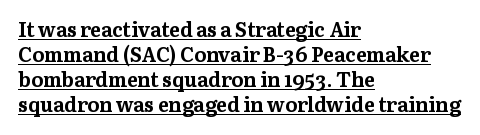
Upright lettering throughout. Notice how thick the strokes are: this is what a full bold looks like. Nobody touched the tracking dial on this one. Descenders here cross a horizontal rule under the line. Evenly set lines give the paragraph a standard silhouette.
